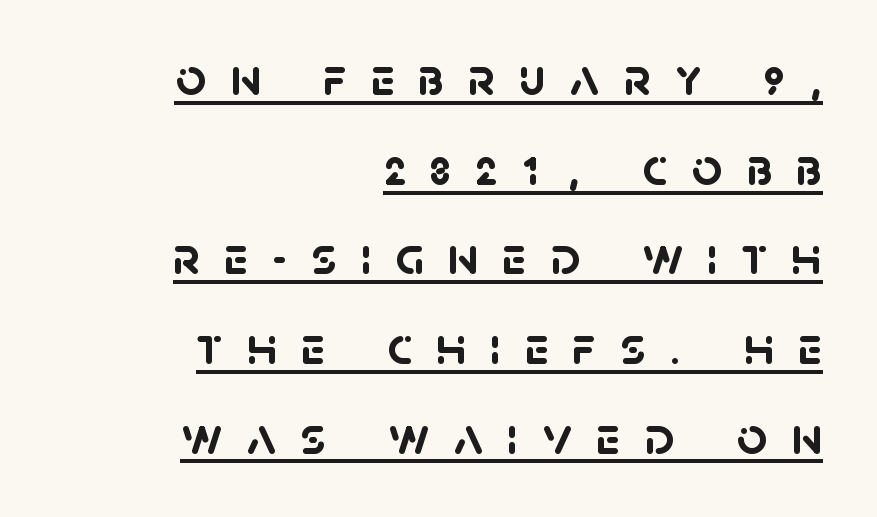
Q: Is the text bold? A: Yes.
Q: Is the typeface a serif or a sans-serif typeface? A: Sans-serif.
Q: Is the text underlined? A: Yes.
Q: How is the paragraph aligned? A: Right-aligned.
Q: Is the spacing between letters normal or unusually wide? A: Unusually wide.
Q: Is the spacing between lines tight, normal or loose? A: Normal.
Q: Width (condensed, normal, or wide)? A: Normal.
Q: Stroke contrast? A: Low.
Q: x-height? A: Large.
Q: Monospaced? A: No.
